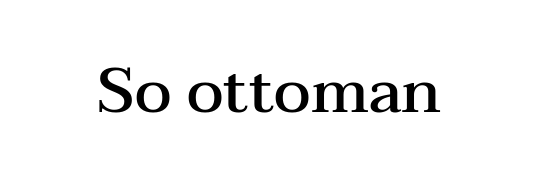
The image shows 62 px semibold, wide serif type, upright; set centered, normal letter spacing, not underlined; medium stroke contrast and a medium x-height.
